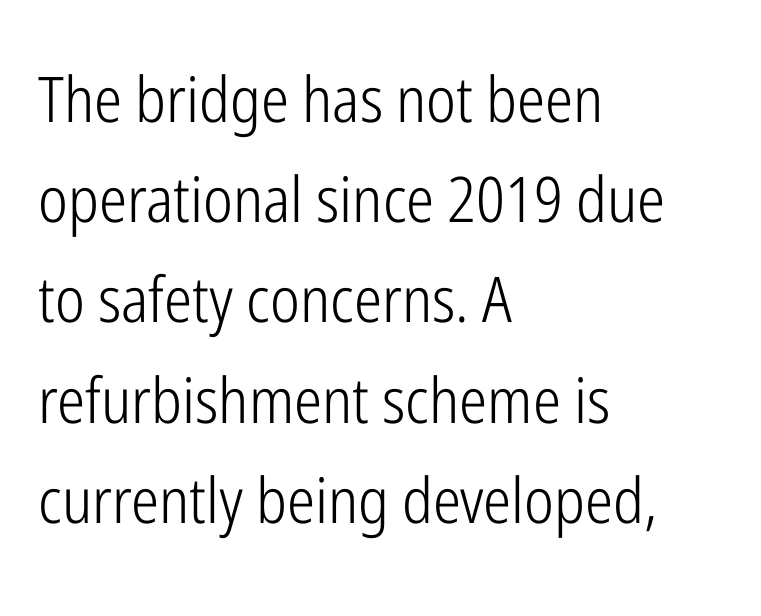
Q: Is the text bold? A: No.
Q: Is the text italic (slanted)? A: No, it is upright.
Q: Is the typeface a serif or a sans-serif typeface? A: Sans-serif.
Q: Is the text underlined? A: No.
Q: How is the paragraph aligned? A: Left-aligned.
Q: Is the spacing between letters normal or unusually wide? A: Normal.
Q: Is the spacing between lines tight, normal or loose? A: Normal.
Q: Width (condensed, normal, or wide)? A: Condensed.
Q: Stroke contrast? A: Low.
Q: x-height? A: Medium.
Q: Monospaced? A: No.
